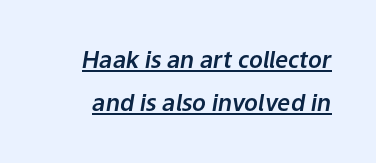
{"italic": "yes", "lean": "right", "slant_degrees": 9, "underline": "yes", "line_spacing_ratio": 1.87, "letter_spacing": "normal", "letter_spacing_em": 0.0, "glyph_px": 23}
